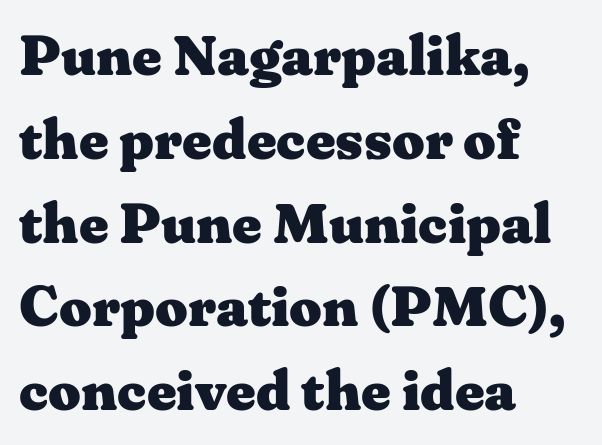
Q: Is the text bold? A: Yes.
Q: Is the text italic (slanted)? A: No, it is upright.
Q: Is the typeface a serif or a sans-serif typeface? A: Serif.
Q: Is the text underlined? A: No.
Q: How is the paragraph aligned? A: Left-aligned.
Q: Is the spacing between letters normal or unusually wide? A: Normal.
Q: Is the spacing between lines tight, normal or loose? A: Normal.
Q: Width (condensed, normal, or wide)? A: Wide.
Q: Stroke contrast? A: Medium.
Q: x-height? A: Medium.
Q: Monospaced? A: No.
